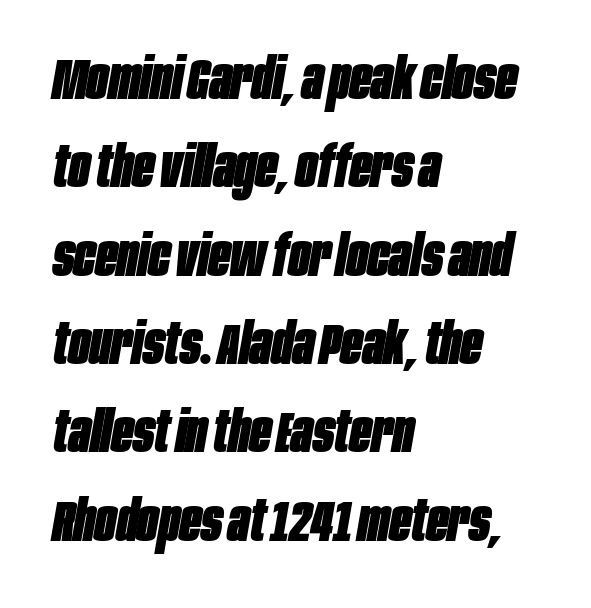
{"italic": "yes", "lean": "right", "slant_degrees": 10, "bold": "yes", "weight": "heavy", "width": "condensed", "stroke_contrast": "low", "x_height": "large", "monospaced": "no", "underline": "no", "align": "left", "line_spacing": "normal", "line_spacing_ratio": 1.55, "letter_spacing": "normal", "letter_spacing_em": 0.0, "glyph_px": 57}
